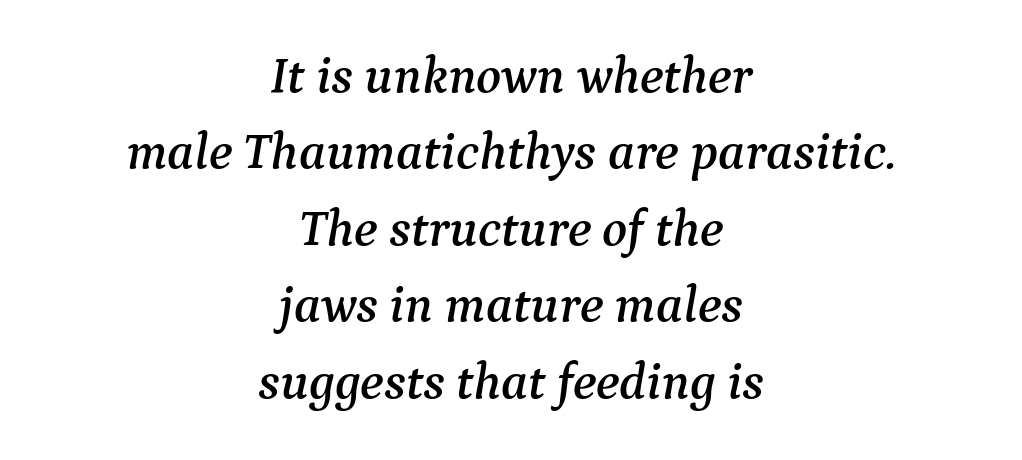
A typesetter would call this proportional, since set widths differ per character. No extra tracking has been applied to these lines. Descenders are the only things crossing below the line. The rendering uses a moderate line-height, typical for paragraphs. A serif font was chosen for this passage.
